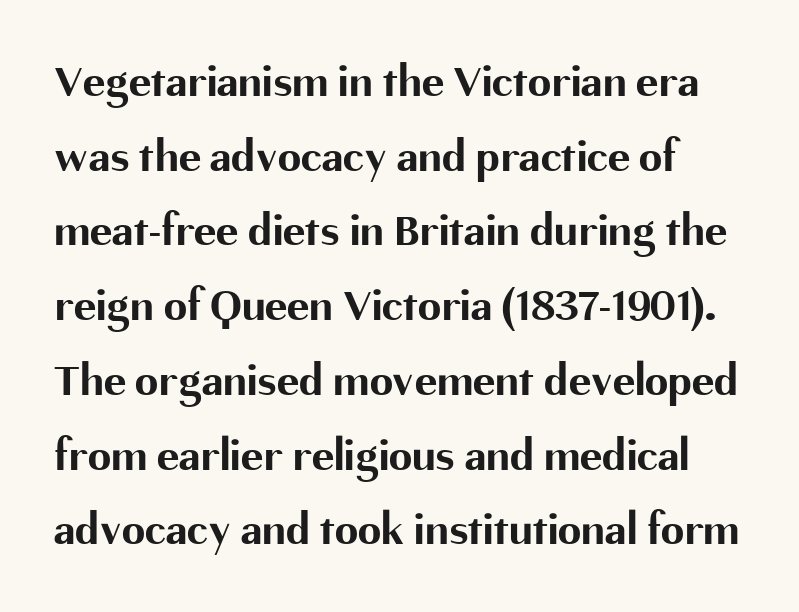
{"serif": "no", "italic": "no", "bold": "yes", "weight": "bold", "width": "normal", "stroke_contrast": "medium", "x_height": "medium", "monospaced": "no", "underline": "no", "line_spacing": "normal", "line_spacing_ratio": 1.59, "letter_spacing": "normal", "letter_spacing_em": 0.0, "glyph_px": 47}
